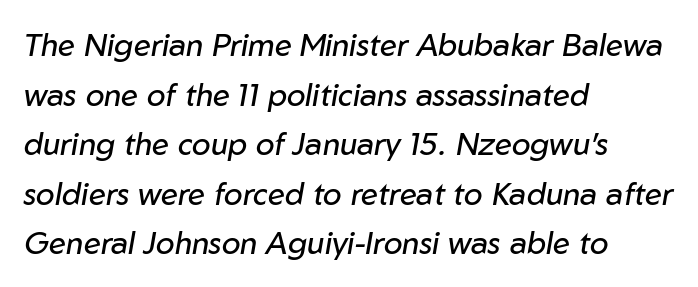
Teacher's note: observe the even left margin — that is flush-left alignment. It's the slanting kind of type. Is the letter spacing exaggerated? No — it looks like the ordinary default. Regular leading. You could not count columns in this text — the font is proportionally spaced.
